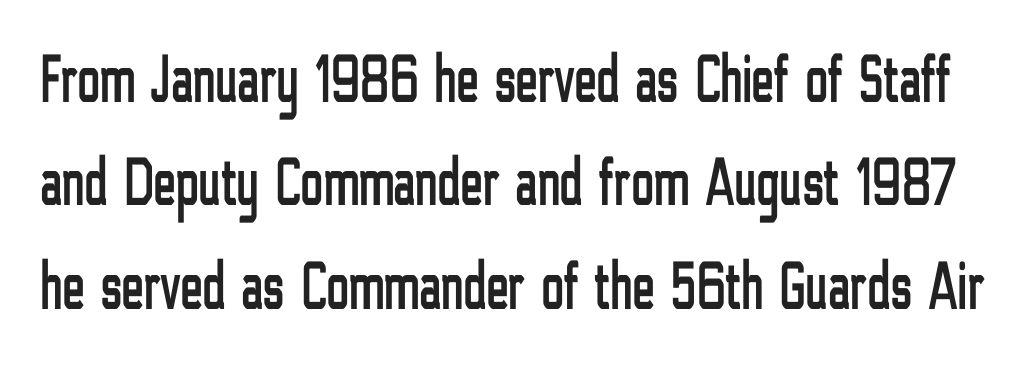
Italic: no, the glyphs are upright roman. Reading down the column, the eye jumps a familiar distance to each next line. Compared with typical body copy, the letter spacing here is the same. The characters display no serif detailing; their extremities are plain. These lines are rendered in a variable-pitch font. Descender tails drop into unmarked territory.
